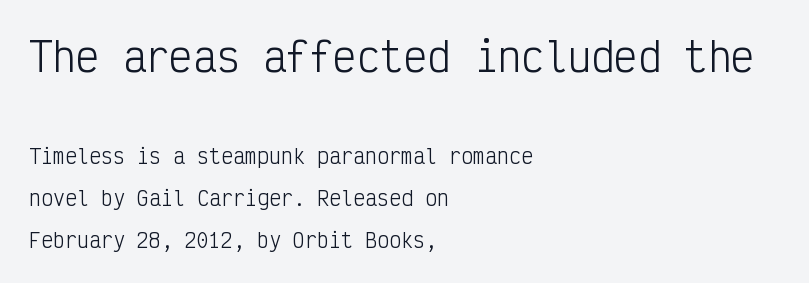
{"serif": "no", "italic": "no", "bold": "no", "weight": "light", "width": "condensed", "stroke_contrast": "low", "x_height": "medium", "monospaced": "yes", "underline": "no", "align": "left", "line_spacing": "loose", "line_spacing_ratio": 2.1, "letter_spacing": "normal", "letter_spacing_em": 0.0, "larger_block": "first", "size_ratio": 1.95, "glyph_px": 39}
